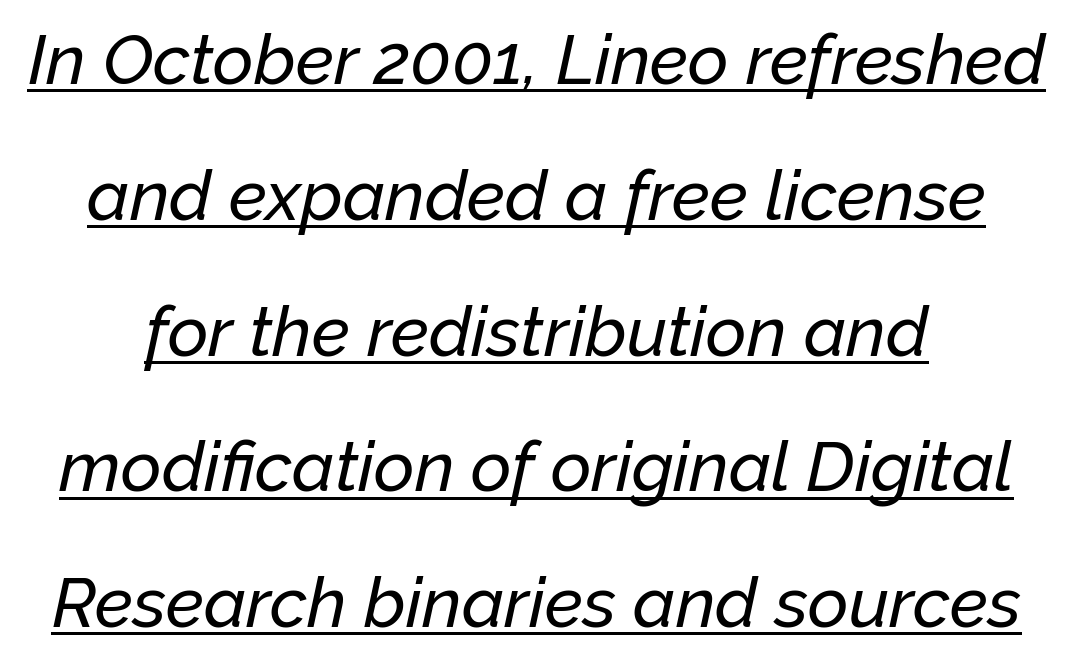
This sample has the flowing, uneven cadence of proportional lettering. The passage shown is underscored from start to finish. Characters follow at the spacing the type designer built in. The leading is generous, giving the passage an open texture. Yep, that's italic — everything's leaning.
